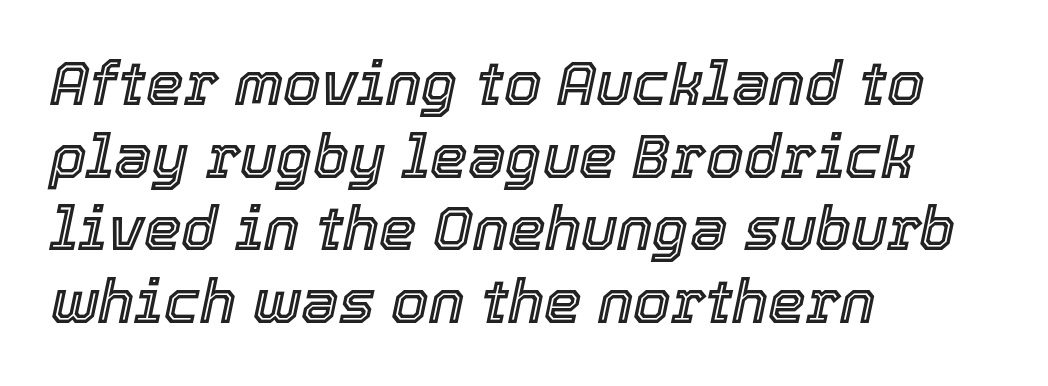
The image shows 60 px text type, italic (leaning right); set left-aligned, line spacing 1.21x, normal letter spacing, not underlined; a medium x-height.
